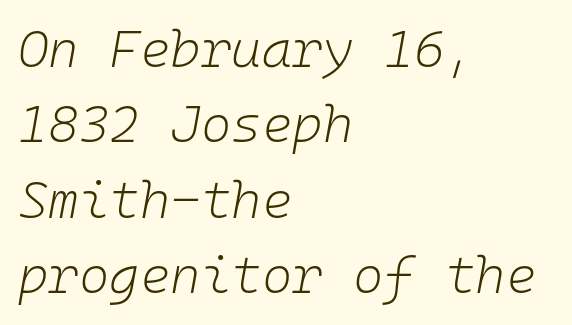
{"italic": "yes", "lean": "right", "slant_degrees": 10, "bold": "no", "weight": "light", "width": "normal", "stroke_contrast": "low", "x_height": "medium", "monospaced": "yes", "underline": "no", "align": "left", "line_spacing": "normal", "line_spacing_ratio": 1.45, "letter_spacing": "normal", "letter_spacing_em": 0.0, "glyph_px": 52}
